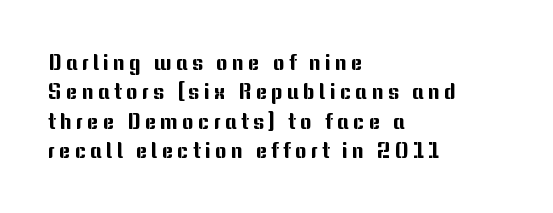
The paragraph has a hard left edge and a soft right edge. Quick note: underline off. A typesetter would call this leading conventional body-copy spacing. The letters stand straight up with perfectly vertical stems.
